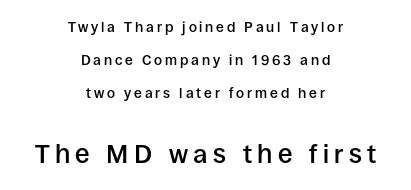
Q: Is the text bold? A: Semi-bold.
Q: Is the text italic (slanted)? A: No, it is upright.
Q: Is the text underlined? A: No.
Q: How is the paragraph aligned? A: Centered.
Q: Is the spacing between letters normal or unusually wide? A: Unusually wide.
Q: Is the spacing between lines tight, normal or loose? A: Loose.
Q: Which block of text is set in a larger size, the first (top) or the second (bottom)? A: The second (bottom) one.
